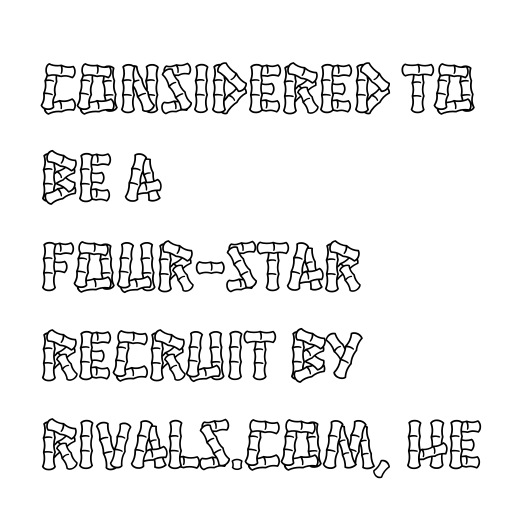
The image shows 70 px condensed type, upright; set left-aligned, normal line spacing (1.27x), normal letter spacing, not underlined; a large x-height.
